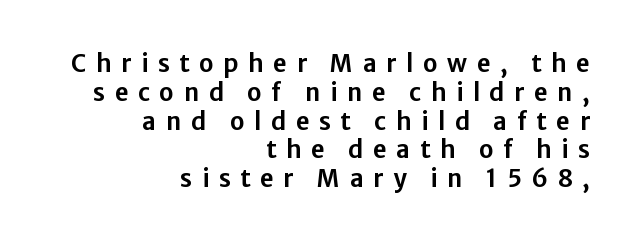
Q: Is the text italic (slanted)? A: No, it is upright.
Q: Is the text underlined? A: No.
Q: How is the paragraph aligned? A: Right-aligned.
Q: Is the spacing between letters normal or unusually wide? A: Unusually wide.
